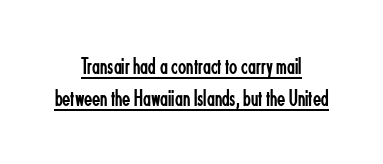
The image shows 24 px text type, upright; set centered, normal line spacing (1.35x), normal letter spacing, underlined.
